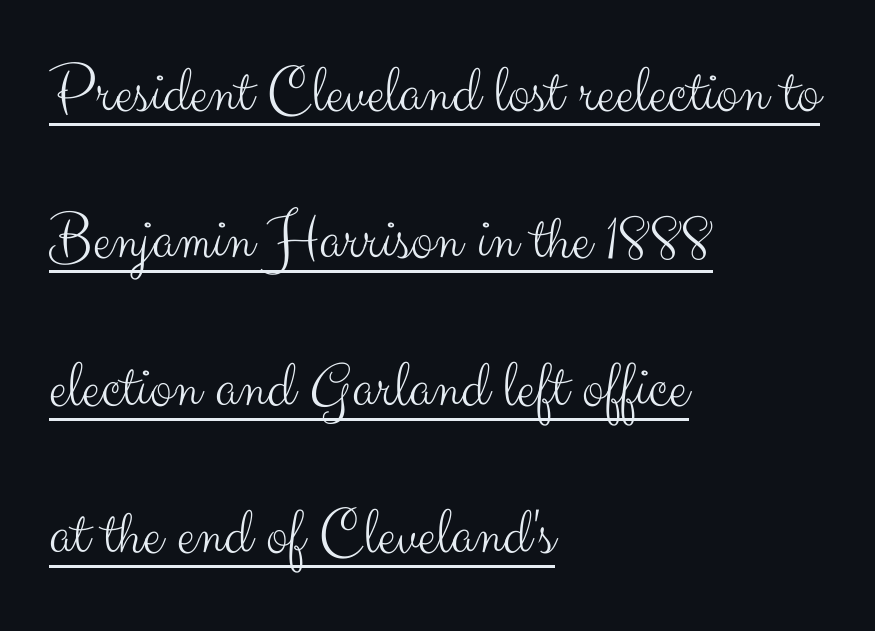
Short note: letters normally spaced. Looks like someone drew a line under every word here. Think of a printed novel: that variable character pitch is what you see here. Leading is clearly above the norm, producing a sparse column. A light-to-regular cut is what we see here.
